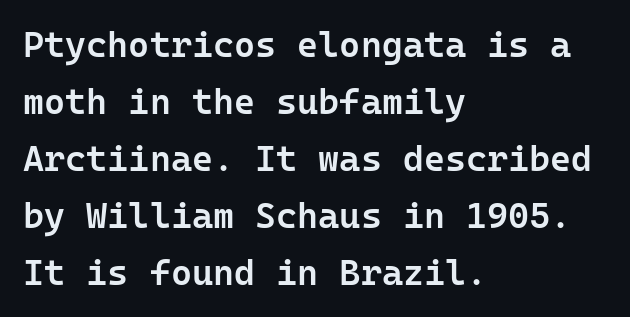
Q: Is the text bold? A: Semi-bold.
Q: Is the text italic (slanted)? A: No, it is upright.
Q: Is the typeface a serif or a sans-serif typeface? A: Sans-serif.
Q: Is the text underlined? A: No.
Q: How is the paragraph aligned? A: Left-aligned.
Q: Is the spacing between letters normal or unusually wide? A: Normal.
Q: Is the spacing between lines tight, normal or loose? A: Normal.
Q: Width (condensed, normal, or wide)? A: Normal.
Q: Stroke contrast? A: Low.
Q: x-height? A: Medium.
Q: Monospaced? A: Yes.
